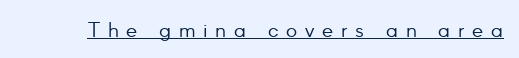
Weight: not bold — regular or lighter. The passage shown has open, widely tracked lettering throughout. A continuous stroke trails under the words, as in a hyperlink. Does the lettering tilt? It doesn't — this is upright.
